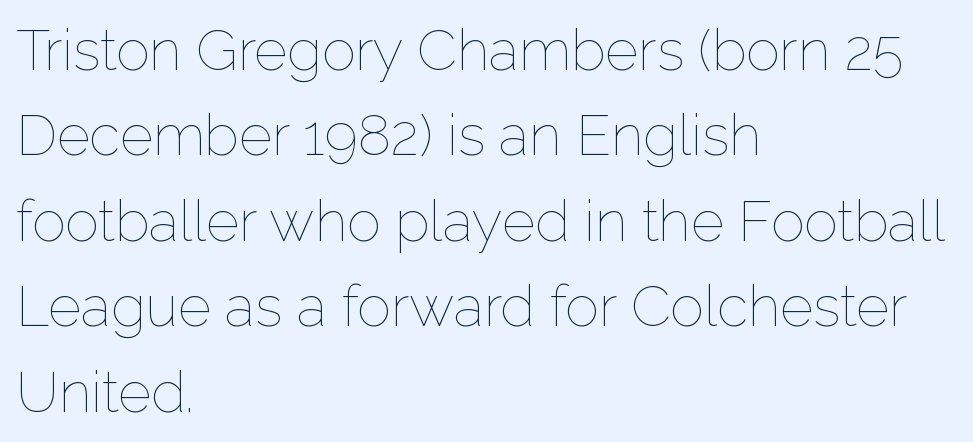
Spacing verdict: proportional, widths tailored to each character. Is there any slant? The stems are plumb. Words float on clear page, feet unadorned. Notice how the passage keeps a crisp vertical edge on the left only.
